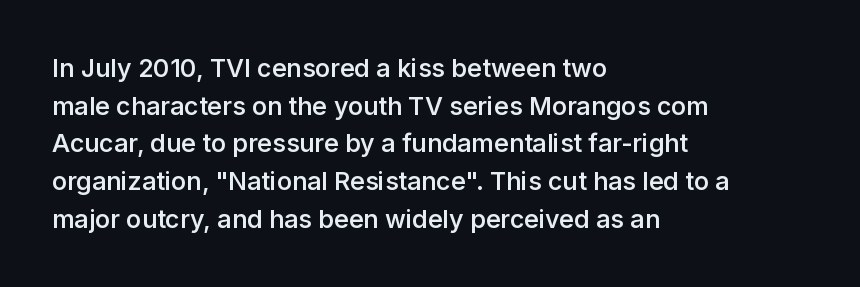
The image shows 25 px text type, upright; set left-aligned, normal line spacing (1.51x), normal letter spacing, not underlined.
